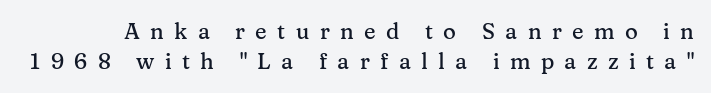
The image shows 22 px text type, upright; set normal line spacing (1.37x), unusually wide letter spacing (+0.47 em), not underlined.
